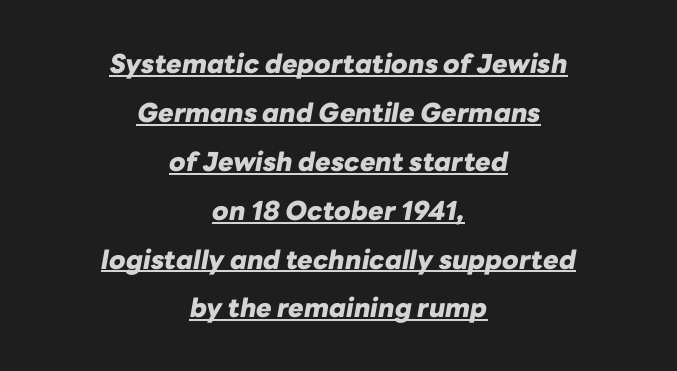
Q: Is the text bold? A: Yes.
Q: Is the text italic (slanted)? A: Yes, it leans right by about 10 degrees.
Q: Is the text underlined? A: Yes.
Q: How is the paragraph aligned? A: Centered.
Q: Is the spacing between letters normal or unusually wide? A: Normal.
